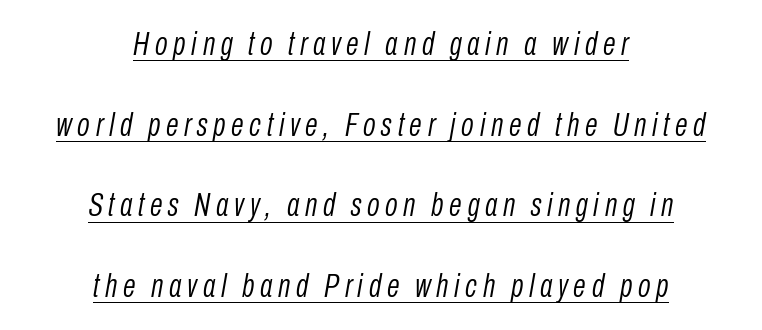
Q: Is the text bold? A: No.
Q: Is the text italic (slanted)? A: Yes, it leans right by about 10 degrees.
Q: Is the text underlined? A: Yes.
Q: How is the paragraph aligned? A: Centered.
Q: Is the spacing between lines tight, normal or loose? A: Loose.
Q: Width (condensed, normal, or wide)? A: Condensed.
Q: Stroke contrast? A: Low.
Q: x-height? A: Medium.
Q: Monospaced? A: No.
